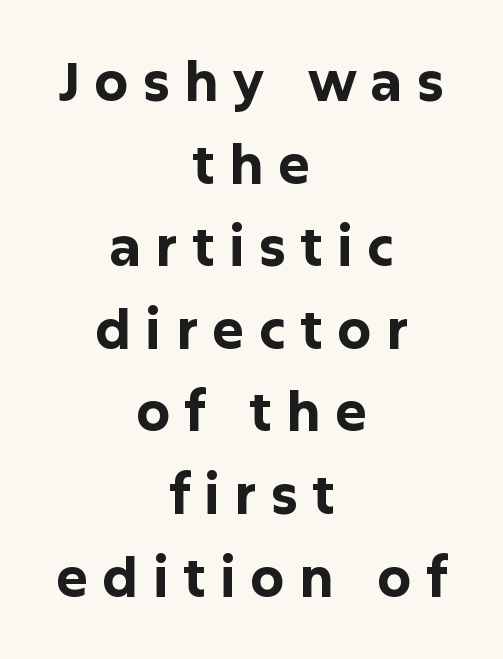
Q: Is the text bold? A: Yes.
Q: Is the text italic (slanted)? A: No, it is upright.
Q: Is the typeface a serif or a sans-serif typeface? A: Sans-serif.
Q: Is the text underlined? A: No.
Q: How is the paragraph aligned? A: Centered.
Q: Is the spacing between letters normal or unusually wide? A: Unusually wide.
Q: Is the spacing between lines tight, normal or loose? A: Normal.
Q: Width (condensed, normal, or wide)? A: Normal.
Q: Stroke contrast? A: Low.
Q: x-height? A: Medium.
Q: Monospaced? A: No.
